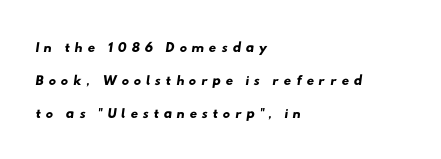
{"underline": "no", "align": "left", "line_spacing": "normal", "line_spacing_ratio": 1.58, "letter_spacing": "wide", "letter_spacing_em": 0.21, "glyph_px": 21}
